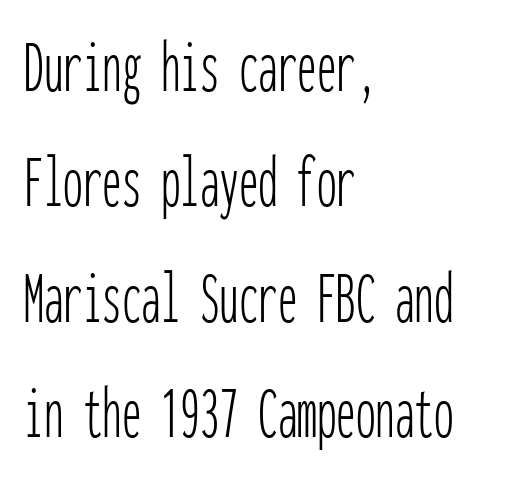
In terms of leading, this rendering sits right in the middle. Between one letter and the next there's only the usual sliver of space. Do the characters align in a grid? Yes, the font is monospaced. Caption: multi-line text, flush left, ragged right. The specimen reads as upright at a glance.
